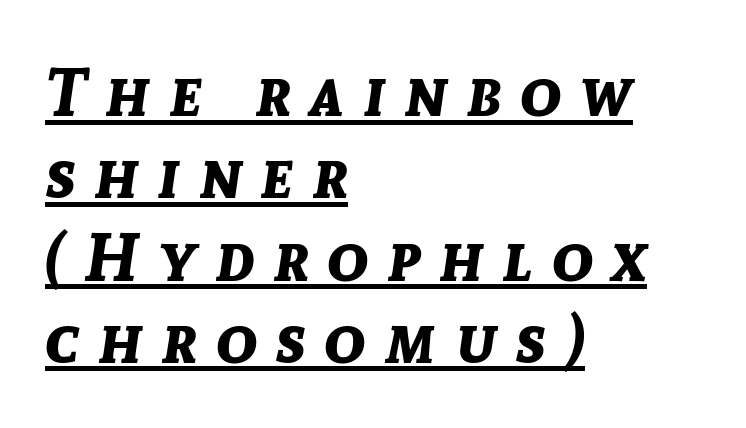
Rendered with sloped, italic letterforms. Glance below the letters and you will spot a drawn line. I'd describe the lettering as bold — thick and assertive. The tracking jumps out immediately: characters are airy and widely separated. The typesetter chose a ragged-right arrangement here.
